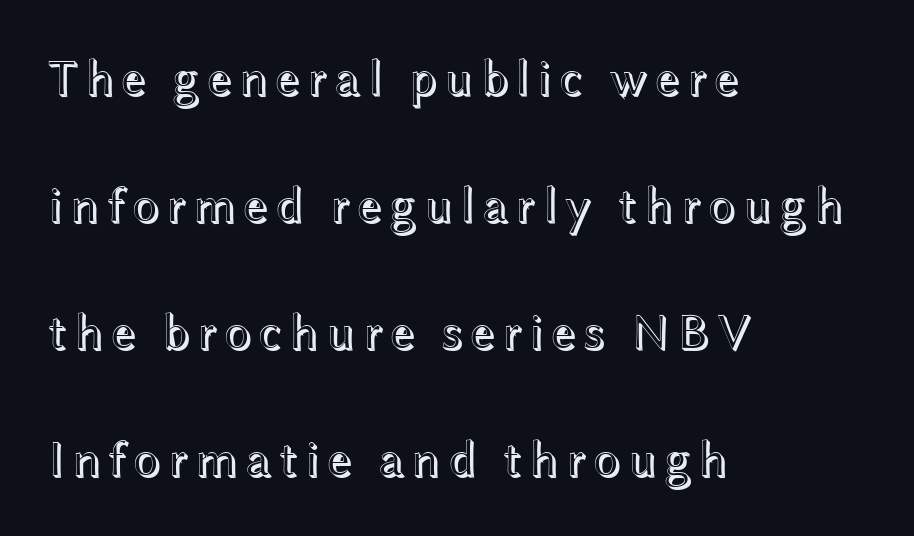
Q: Is the text italic (slanted)? A: No, it is upright.
Q: Is the text underlined? A: No.
Q: How is the paragraph aligned? A: Left-aligned.
Q: Is the spacing between lines tight, normal or loose? A: Loose.
Q: Width (condensed, normal, or wide)? A: Wide.
Q: x-height? A: Medium.
Q: Monospaced? A: No.
